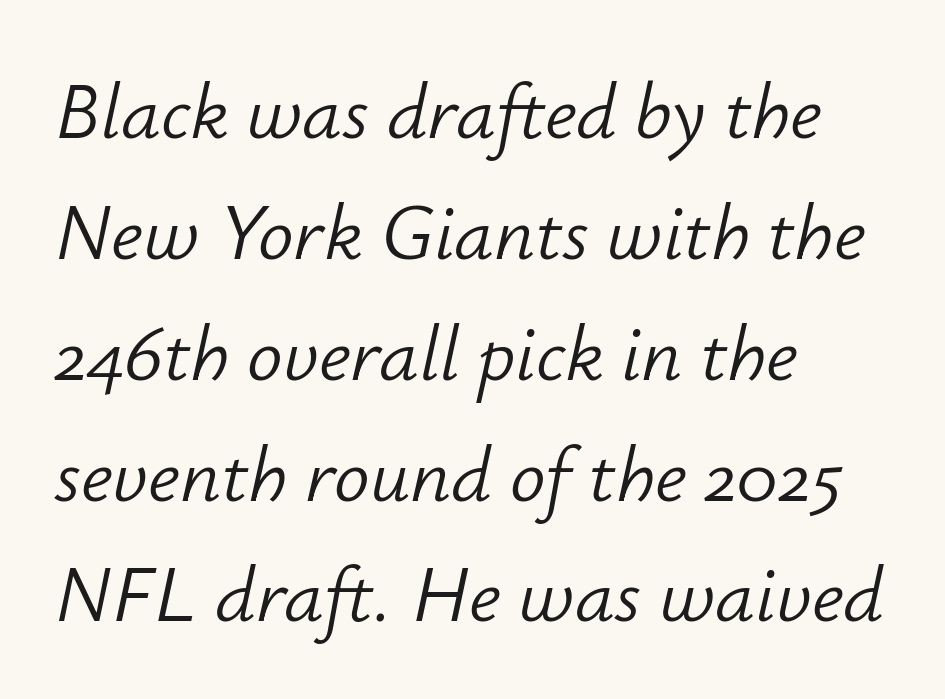
Quick note: interline space is typical. The text block is weighted toward the left margin, trailing off unevenly rightward. Heft: none added — not bold. Varying glyph widths throughout — classic text-font behaviour.
